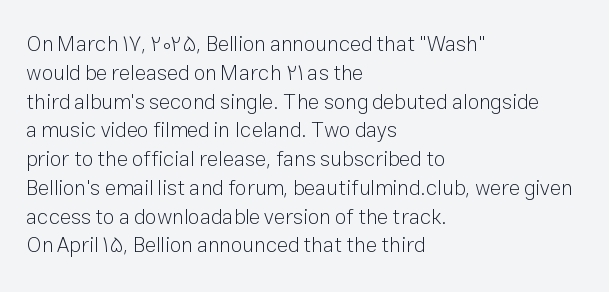
Each new line begins a customary step beneath the previous one. Stems here are at most as thick as an everyday book face. Words appear dense and cohesive because spacing is normal. Descenders hang freely into open space. The axis of the letterforms is exactly vertical.
